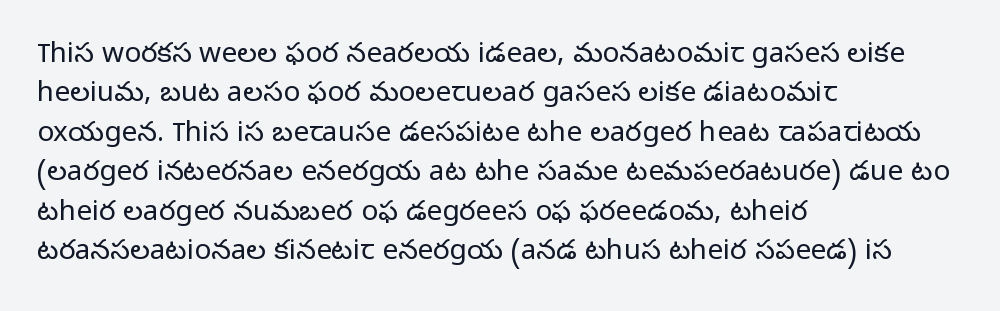
{"serif": "no", "italic": "no", "bold": "no", "weight": "light", "width": "normal", "stroke_contrast": "low", "x_height": "medium", "monospaced": "no", "underline": "no", "align": "left", "line_spacing": "normal", "line_spacing_ratio": 1.41, "letter_spacing": "normal", "letter_spacing_em": 0.0, "glyph_px": 28}
